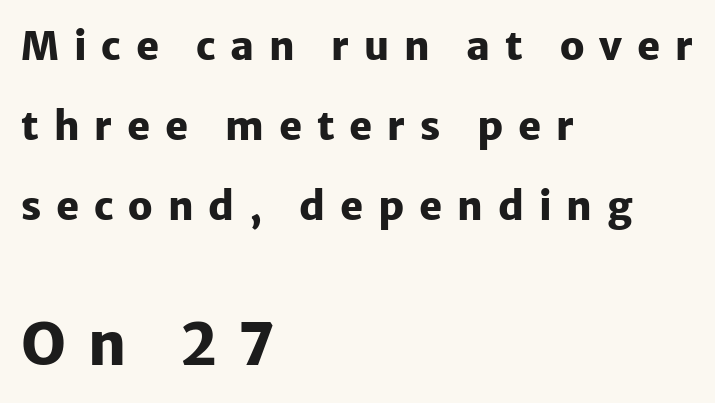
The image shows 58 px heavy sans-serif type, upright; set left-aligned, loose line spacing (2.05x), unusually wide letter spacing (+0.38 em), not underlined; the second (bottom) block is 1.49x larger; low stroke contrast and a medium x-height.
